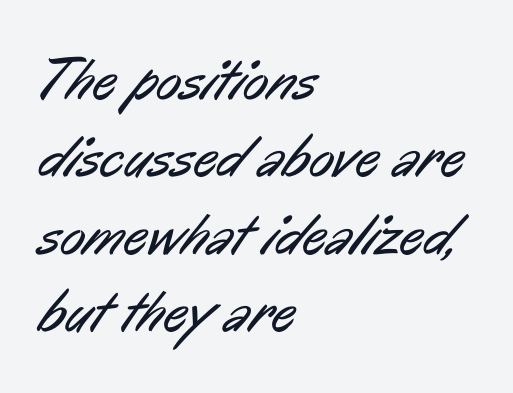
{"serif": "no", "bold": "no", "weight": "regular", "width": "condensed", "stroke_contrast": "low", "x_height": "medium", "monospaced": "no", "underline": "no", "align": "left", "line_spacing": "normal", "line_spacing_ratio": 1.31, "letter_spacing": "normal", "letter_spacing_em": 0.0, "glyph_px": 59}
